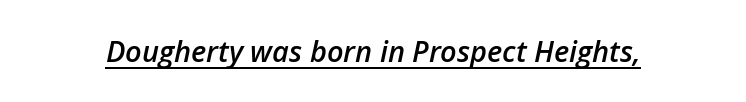
Q: Is the text bold? A: Semi-bold.
Q: Is the text italic (slanted)? A: Yes, it leans right by about 12 degrees.
Q: Is the text underlined? A: Yes.
Q: Is the spacing between letters normal or unusually wide? A: Normal.
Q: Width (condensed, normal, or wide)? A: Normal.
Q: Stroke contrast? A: Low.
Q: x-height? A: Medium.
Q: Monospaced? A: No.
